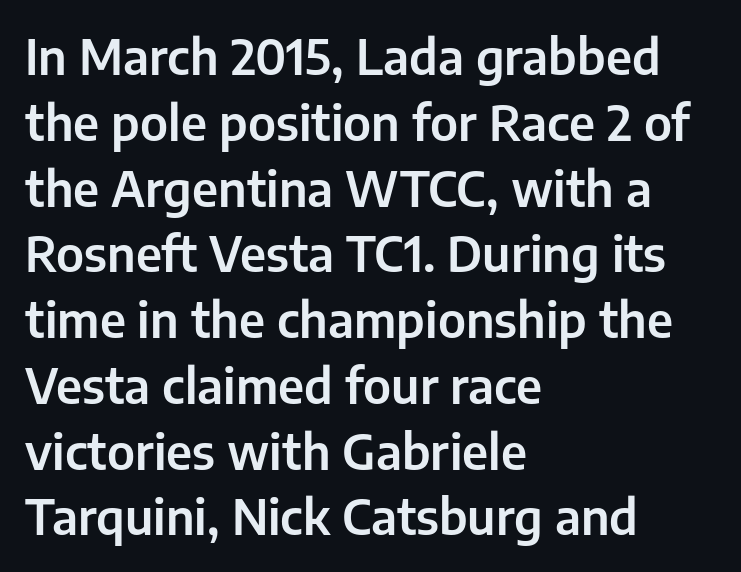
{"serif": "no", "italic": "no", "width": "normal", "stroke_contrast": "low", "x_height": "medium", "monospaced": "no", "underline": "no", "align": "left", "line_spacing": "normal", "line_spacing_ratio": 1.37, "letter_spacing": "normal", "letter_spacing_em": 0.0, "glyph_px": 48}
